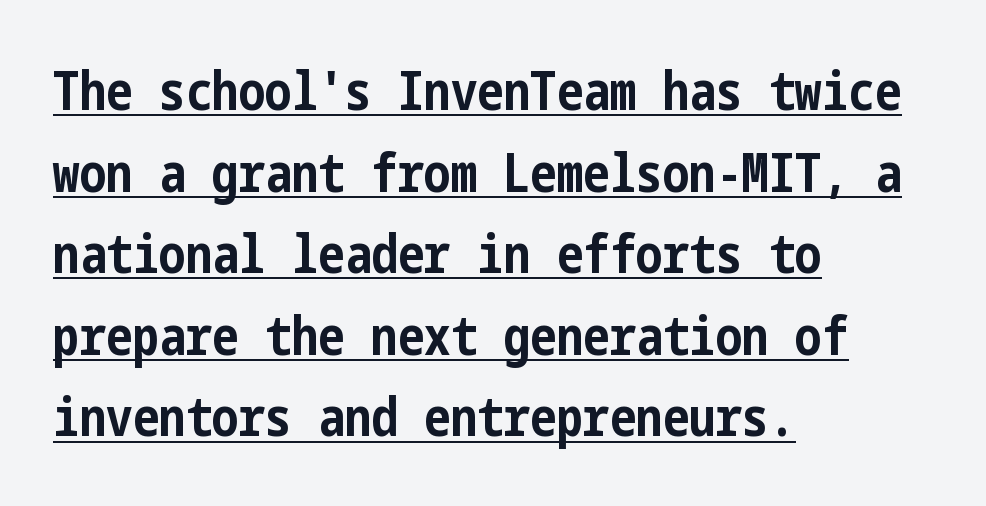
{"serif": "no", "italic": "no", "bold": "yes", "weight": "bold", "width": "condensed", "stroke_contrast": "low", "x_height": "medium", "underline": "yes", "align": "left", "line_spacing": "normal", "line_spacing_ratio": 1.54, "letter_spacing": "normal", "letter_spacing_em": 0.0, "glyph_px": 53}
